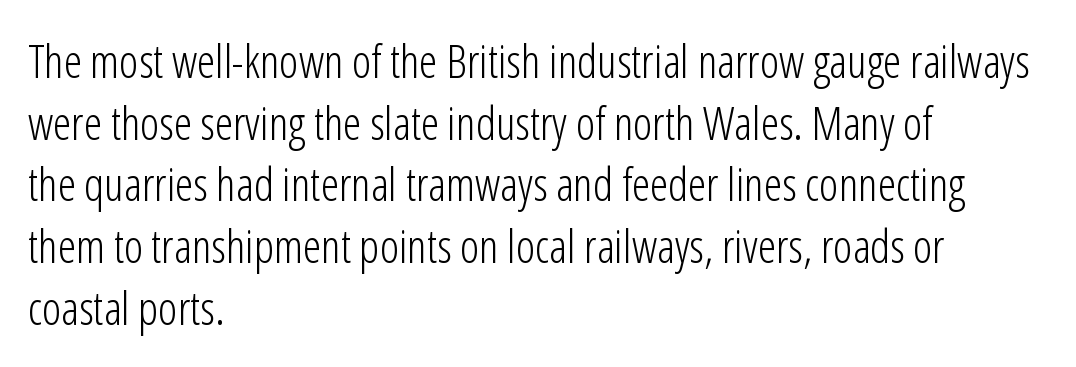
Here the glyphs are tracked normally, forming tight word shapes. The passage shown is typeset with a sans-serif family. The specimen omits any rule beneath the text block's lines. Ink coverage per letter is moderate at most. Interline gaps are of average width in this sample.
